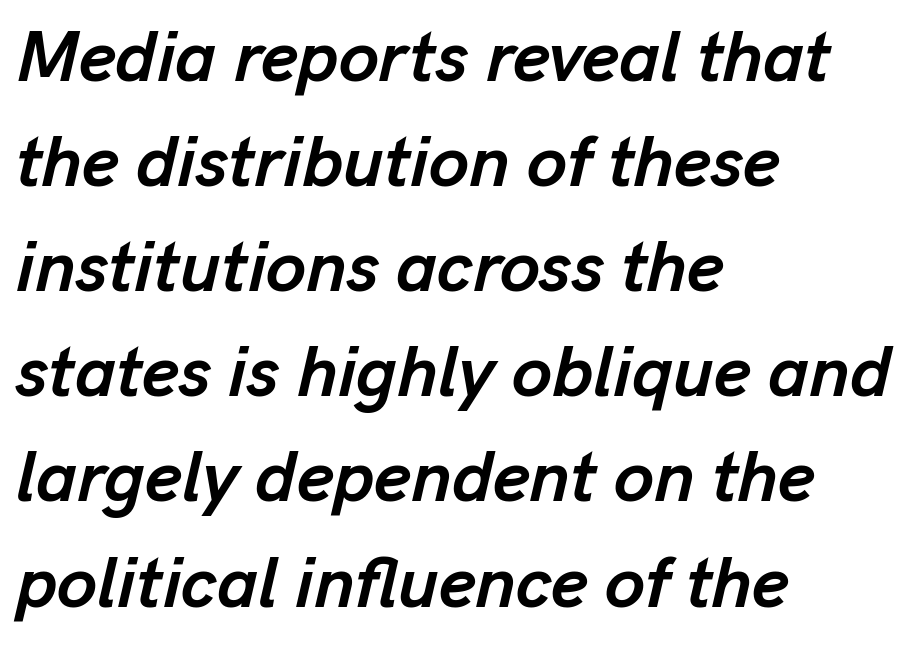
Whoever set this chose a conventional vertical rhythm. Looks like regular typesetting: each glyph gets only the width it needs. Rule under the text: the space is simply empty. One-word summary of the alignment: left. You'd pick this weight for a headline — it's a proper bold.
